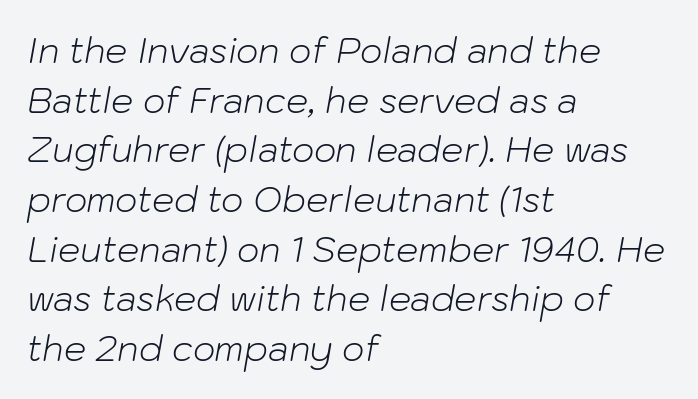
Q: Is the text bold? A: No.
Q: Is the text italic (slanted)? A: Yes, it leans right by about 10 degrees.
Q: Is the text underlined? A: No.
Q: How is the paragraph aligned? A: Left-aligned.
Q: Is the spacing between letters normal or unusually wide? A: Normal.
Q: Is the spacing between lines tight, normal or loose? A: Normal.
Q: Width (condensed, normal, or wide)? A: Normal.
Q: Stroke contrast? A: Low.
Q: x-height? A: Medium.
Q: Monospaced? A: No.
